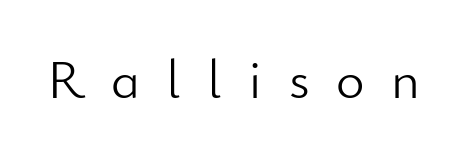
{"serif": "no", "italic": "no", "bold": "no", "weight": "light", "width": "normal", "stroke_contrast": "low", "x_height": "small", "monospaced": "no", "underline": "no", "letter_spacing": "wide", "letter_spacing_em": 0.48, "glyph_px": 55}
